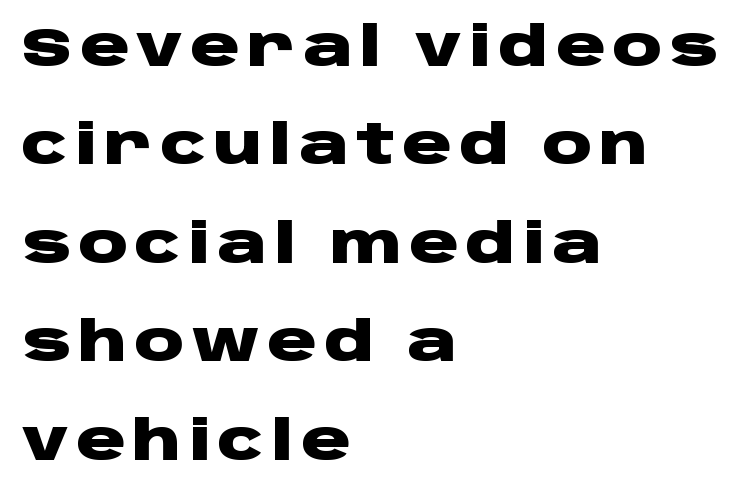
Each letter's strokes conclude bluntly, with no projecting serifs. Rendered with straight, roman letterforms. How heavy is the stroke? Heavy — this is a bold. Anything drawn beneath the words? Only blank space.
